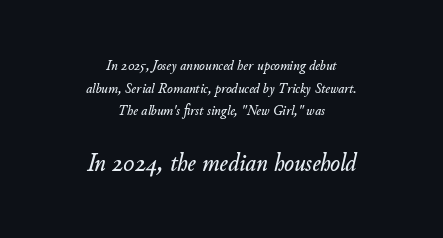
Q: Is the text italic (slanted)? A: Yes, it leans right by about 11 degrees.
Q: Is the text underlined? A: No.
Q: How is the paragraph aligned? A: Centered.
Q: Is the spacing between letters normal or unusually wide? A: Normal.
Q: Is the spacing between lines tight, normal or loose? A: Normal.
Q: Which block of text is set in a larger size, the first (top) or the second (bottom)? A: The second (bottom) one.
